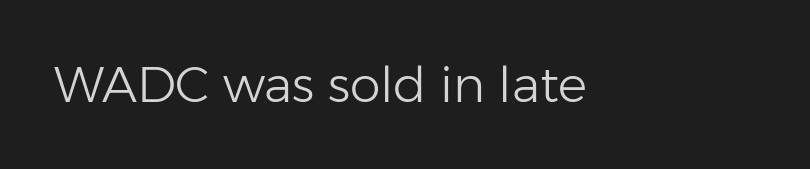
{"serif": "no", "italic": "no", "bold": "no", "weight": "light", "width": "normal", "stroke_contrast": "low", "x_height": "medium", "monospaced": "no", "underline": "no", "letter_spacing": "normal", "letter_spacing_em": 0.0, "glyph_px": 49}
